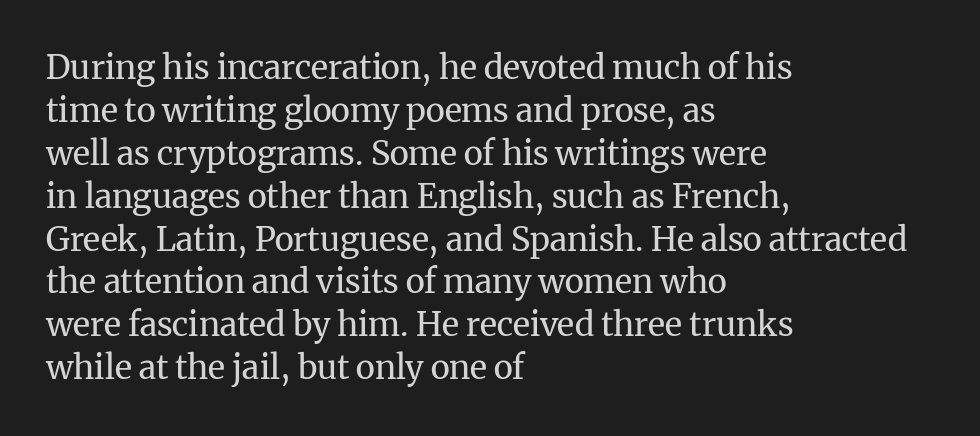
Unbolded letterforms with no extra heft. The type family on display is of the serif kind. Teacher's note: observe the even left margin — that is flush-left alignment. The face used here is proportionally spaced, like ordinary book or web type.
